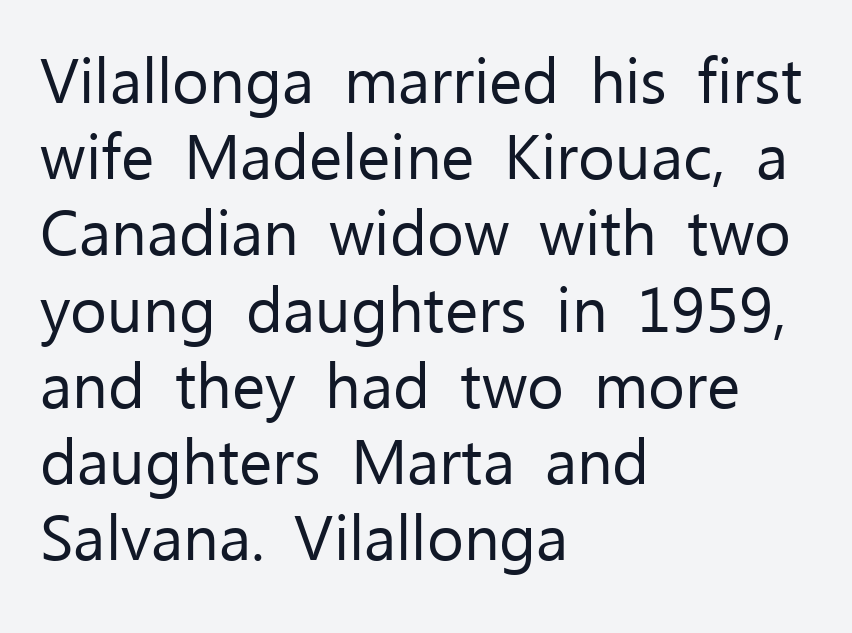
{"serif": "no", "italic": "no", "bold": "no", "weight": "regular", "width": "normal", "stroke_contrast": "low", "x_height": "medium", "monospaced": "no", "underline": "no", "align": "left", "line_spacing_ratio": 1.21, "letter_spacing": "normal", "letter_spacing_em": 0.0, "glyph_px": 63}
